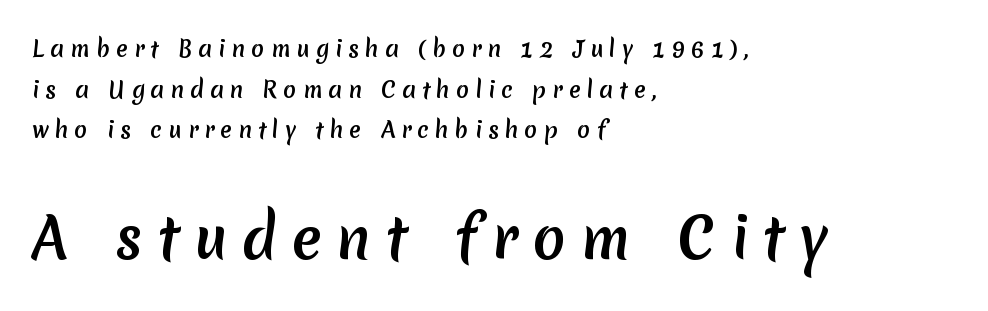
Q: Is the typeface a serif or a sans-serif typeface? A: Sans-serif.
Q: Is the text underlined? A: No.
Q: How is the paragraph aligned? A: Left-aligned.
Q: Is the spacing between letters normal or unusually wide? A: Unusually wide.
Q: Which block of text is set in a larger size, the first (top) or the second (bottom)? A: The second (bottom) one.
Q: Width (condensed, normal, or wide)? A: Normal.
Q: Stroke contrast? A: Medium.
Q: x-height? A: Medium.
Q: Monospaced? A: No.
